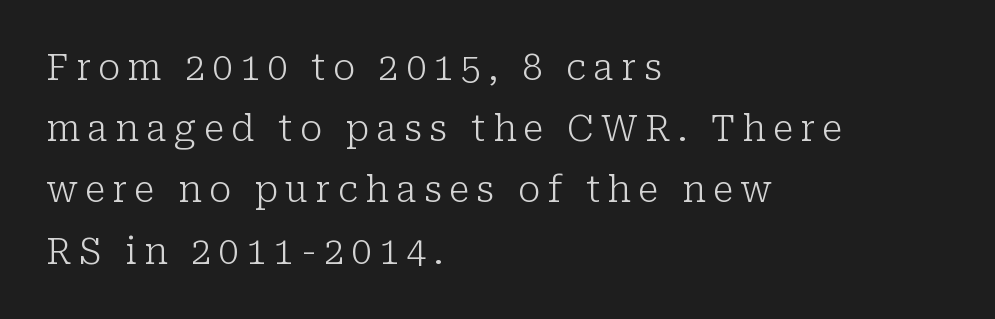
{"serif": "yes", "italic": "no", "bold": "no", "weight": "light", "width": "normal", "stroke_contrast": "low", "x_height": "medium", "monospaced": "no", "underline": "no", "align": "left", "line_spacing": "normal", "line_spacing_ratio": 1.7, "letter_spacing": "wide", "letter_spacing_em": 0.2, "glyph_px": 36}
